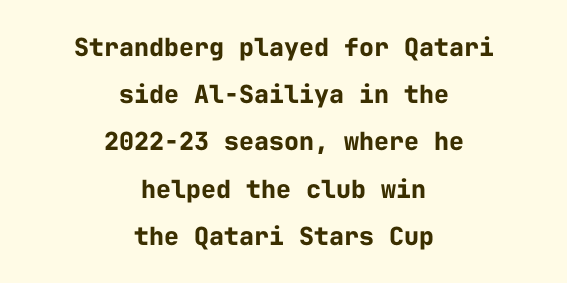
{"italic": "no", "bold": "yes", "underline": "no", "align": "center", "line_spacing_ratio": 1.89, "letter_spacing": "normal", "letter_spacing_em": 0.0, "glyph_px": 25}
